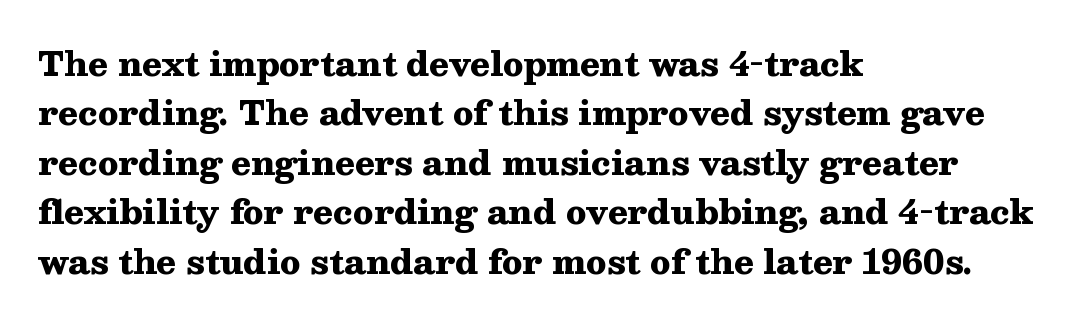
Do the characters align in a grid? No, the font is proportional. There is no visible air inserted between adjacent glyphs. Rule under the text: the space is simply empty. Typesetter's note: full bold, strokes at maximum text heaviness. The paragraph shown leans on its left margin.
